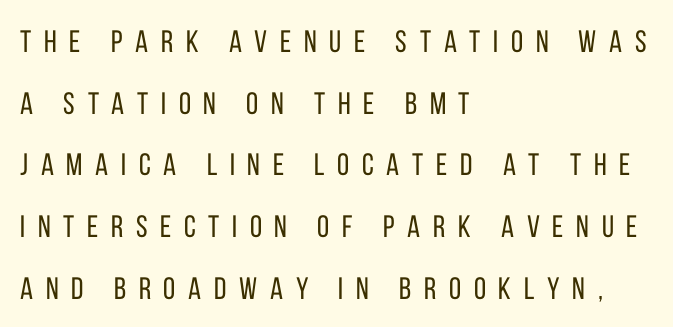
The image shows 31 px regular-weight, condensed sans-serif type, upright; set left-aligned, loose line spacing (1.99x), unusually wide letter spacing (+0.41 em), not underlined; low stroke contrast and a large x-height.
